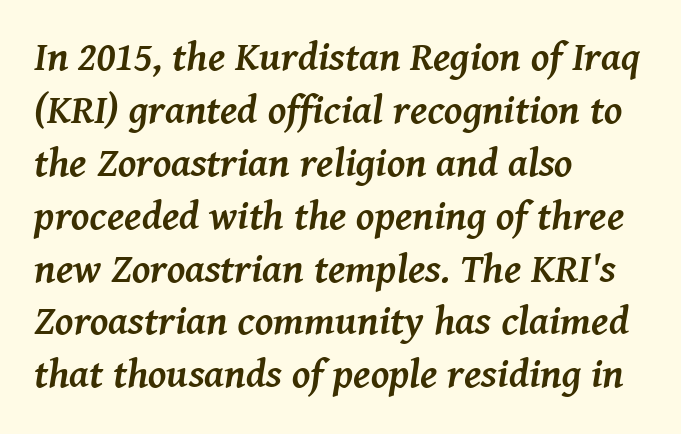
{"serif": "yes", "italic": "yes", "lean": "right", "slant_degrees": 8, "bold": "yes", "weight": "semibold", "width": "normal", "stroke_contrast": "medium", "x_height": "medium", "monospaced": "no", "underline": "no", "align": "left", "line_spacing": "normal", "line_spacing_ratio": 1.29, "letter_spacing": "normal", "letter_spacing_em": 0.0, "glyph_px": 41}
